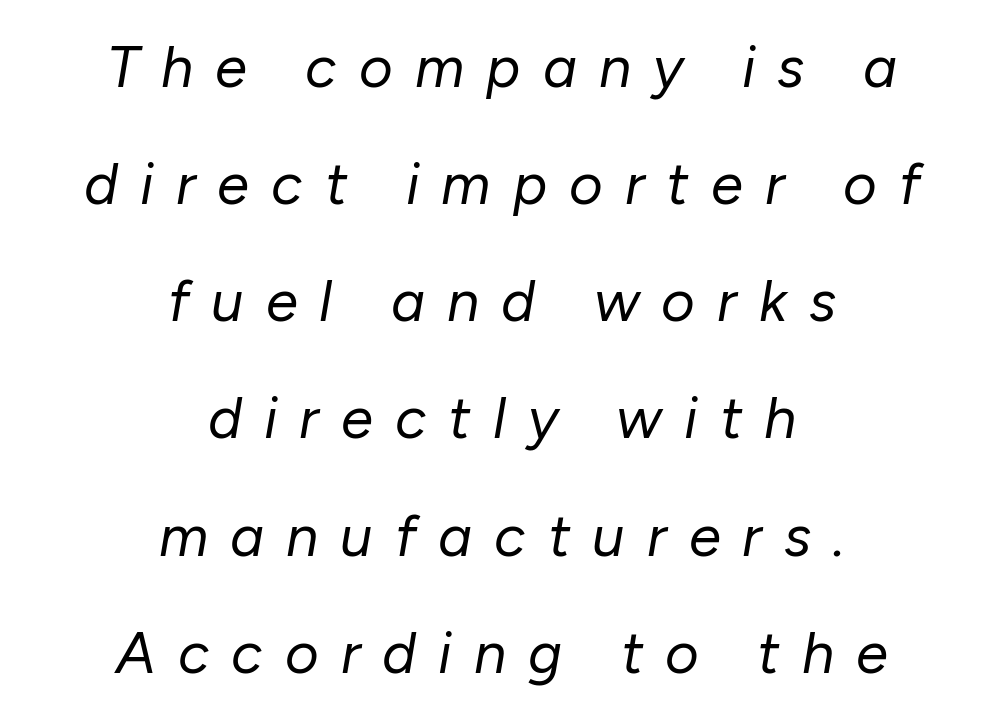
Q: Is the text bold? A: No.
Q: Is the text italic (slanted)? A: Yes, it leans right by about 10 degrees.
Q: Is the text underlined? A: No.
Q: How is the paragraph aligned? A: Centered.
Q: Is the spacing between letters normal or unusually wide? A: Unusually wide.
Q: Is the spacing between lines tight, normal or loose? A: Loose.
Q: Width (condensed, normal, or wide)? A: Normal.
Q: Stroke contrast? A: Low.
Q: x-height? A: Medium.
Q: Monospaced? A: No.
